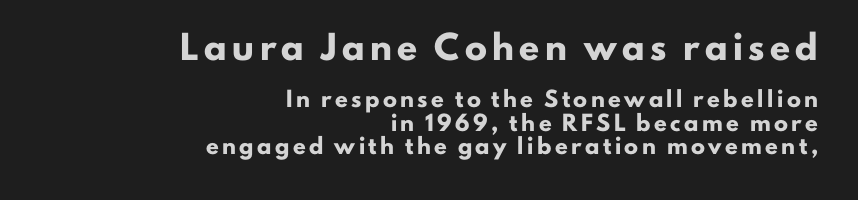
Type without underlining. The face used here is rendered with a markedly widened letterfit. Size contrast runs from large at the top to small at the bottom. The passage is arranged like a letterhead date or caption credit — flush right.
